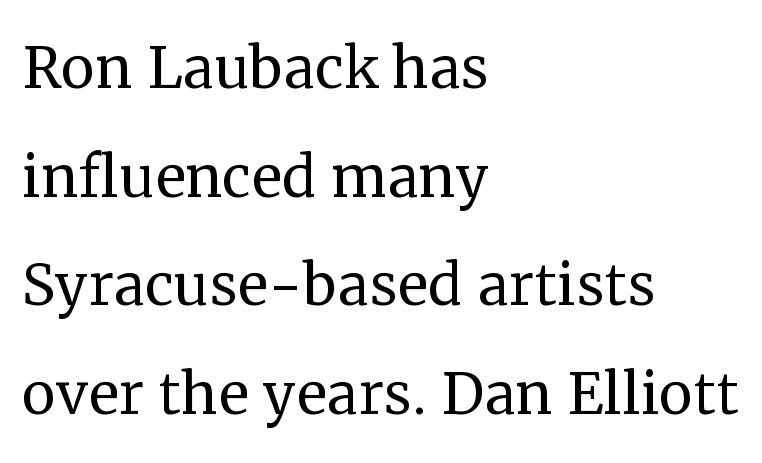
{"serif": "yes", "italic": "no", "bold": "no", "weight": "regular", "width": "normal", "stroke_contrast": "medium", "x_height": "medium", "monospaced": "no", "underline": "no", "align": "left", "line_spacing": "normal", "line_spacing_ratio": 1.43, "letter_spacing": "normal", "letter_spacing_em": 0.0, "glyph_px": 76}
